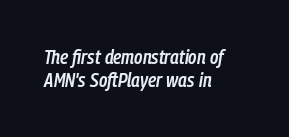
{"italic": "yes", "lean": "right", "slant_degrees": 9, "bold": "semi", "underline": "no", "align": "left", "line_spacing_ratio": 1.16, "letter_spacing": "normal", "letter_spacing_em": 0.0, "glyph_px": 20}
